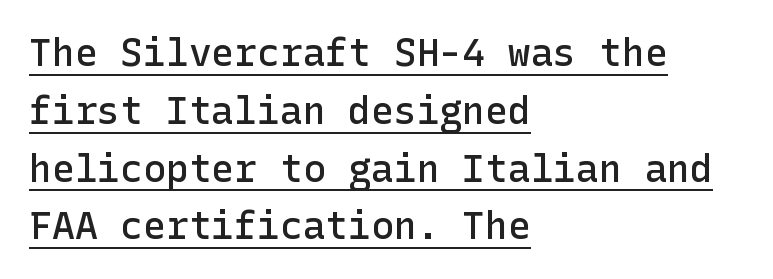
Each line starts at the same left margin while the right side varies. You can tell from the bare stems that sans-serif type was used. Nothing unusual about the tracking: characters are spaced as the font intends. On the weight axis this lands at semibold, roughly 600. Italic: no, the glyphs are upright roman.
